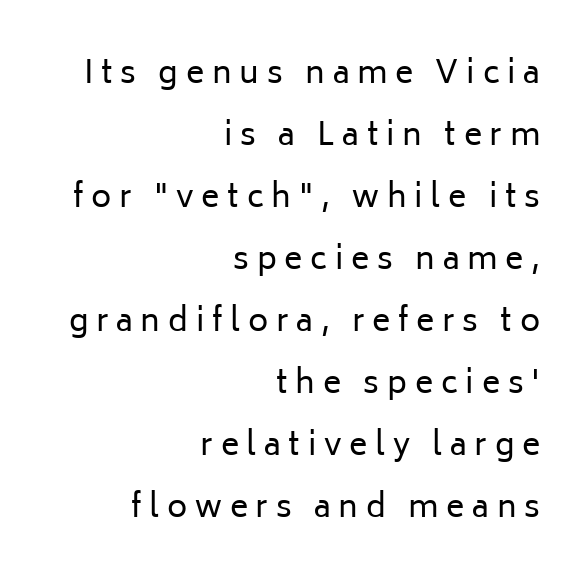
The image shows 31 px regular-weight sans-serif type, upright; set right-aligned, loose line spacing (2.0x), unusually wide letter spacing (+0.25 em), not underlined; low stroke contrast and a medium x-height.
